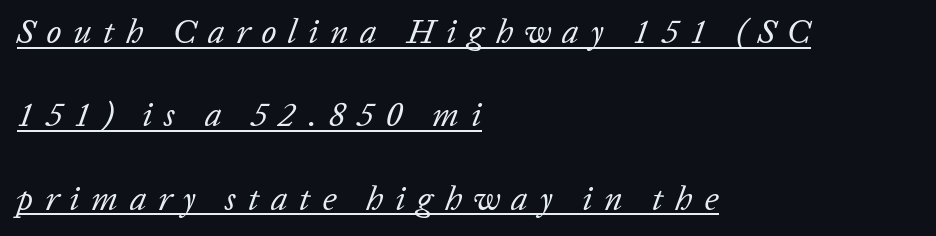
Which margin do the lines hug? The left one — the right edge is uneven. The font sits on the lighter half of the weight spectrum, regular included. A rule runs beneath these lines of type. Widely set lines give the paragraph a tall, airy silhouette. A typesetter would call this proportional, since set widths differ per character. There's an unmistakable incline to the writing here.
